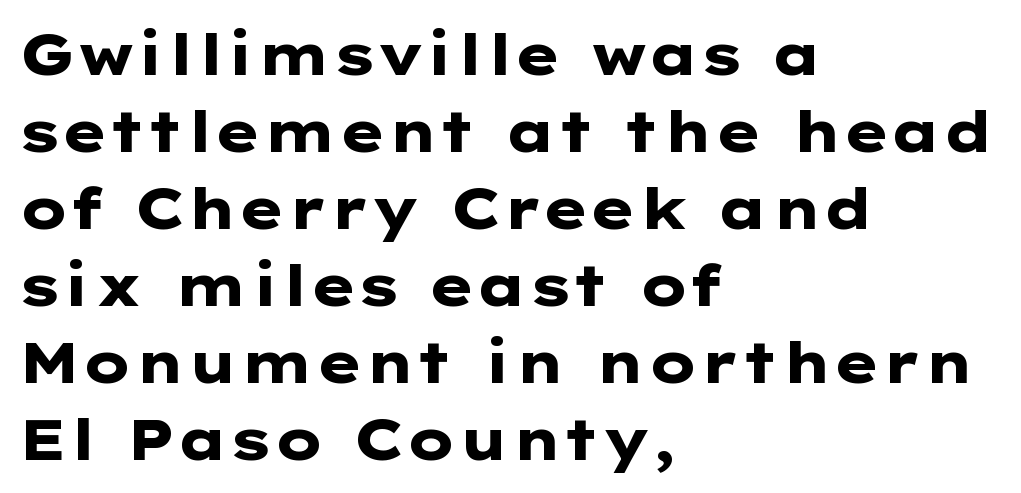
Every character sits straight up, as roman type does. Descenders are the only things crossing below the line. If you measured baseline to baseline, you'd find a middling distance. Teacher's note: observe the even left margin — that is flush-left alignment. The passage shown is typeset with a sans-serif family.
